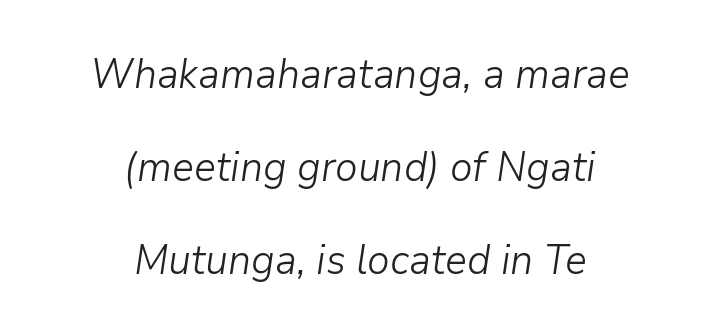
{"italic": "yes", "lean": "right", "slant_degrees": 9, "bold": "no", "weight": "light", "width": "normal", "stroke_contrast": "low", "x_height": "medium", "monospaced": "no", "underline": "no", "align": "center", "line_spacing": "loose", "line_spacing_ratio": 2.27, "letter_spacing": "normal", "letter_spacing_em": 0.0, "glyph_px": 41}
